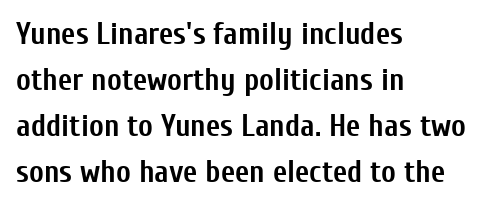
Q: Is the text bold? A: Yes.
Q: Is the text italic (slanted)? A: No, it is upright.
Q: Is the typeface a serif or a sans-serif typeface? A: Sans-serif.
Q: Is the text underlined? A: No.
Q: How is the paragraph aligned? A: Left-aligned.
Q: Is the spacing between letters normal or unusually wide? A: Normal.
Q: Is the spacing between lines tight, normal or loose? A: Normal.
Q: Width (condensed, normal, or wide)? A: Condensed.
Q: Stroke contrast? A: Low.
Q: x-height? A: Medium.
Q: Monospaced? A: No.
